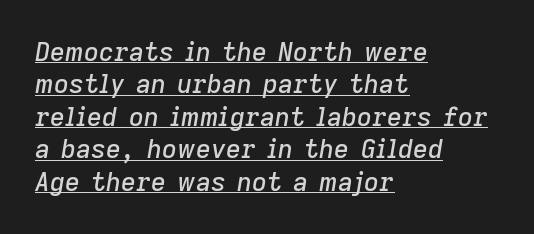
The image shows 26 px text type, italic (leaning right); set left-aligned, normal line spacing (1.25x), normal letter spacing, underlined.
